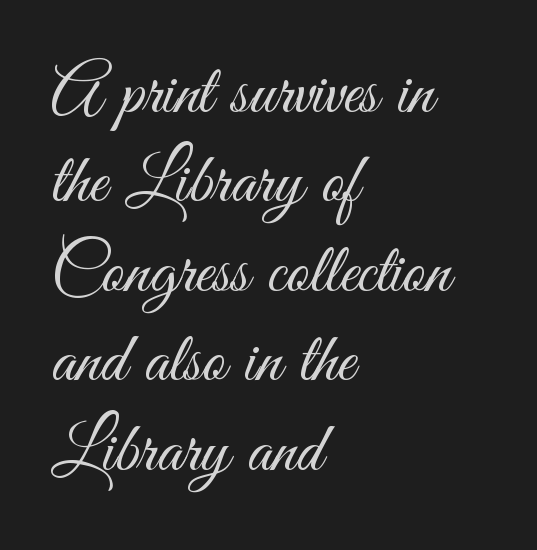
The image shows 71 px light, condensed sans-serif type; set left-aligned, normal line spacing (1.26x), normal letter spacing, not underlined; medium stroke contrast and a small x-height.
